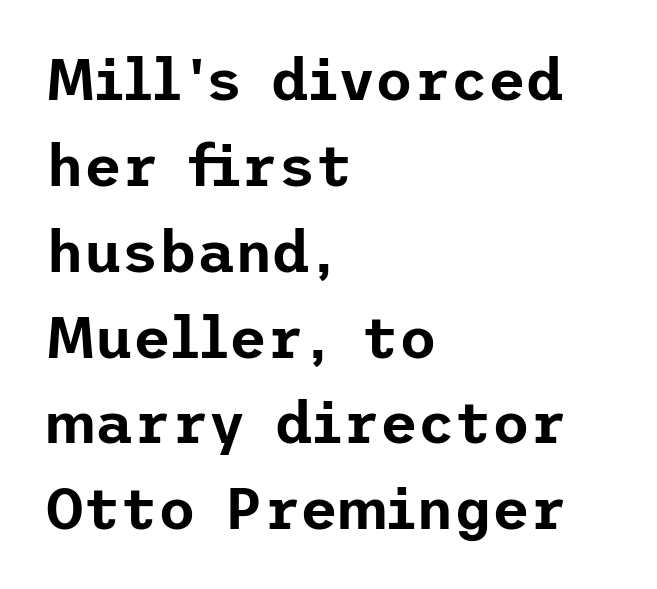
The tracking reads as untouched default to a designer's eye. The paragraph has a hard left edge and a soft right edge. Grotesque or geometric, the face here clearly has no serifs. The specimen reads as upright at a glance. Vertically, the passage feels balanced, rows spaced as you'd expect.
